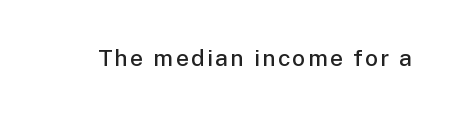
{"italic": "no", "bold": "semi", "underline": "no", "glyph_px": 23}
